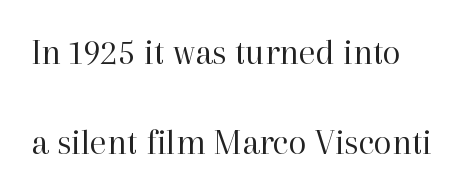
The image shows 37 px regular-weight serif type, upright; set left-aligned, loose line spacing (2.43x), normal letter spacing, not underlined; high stroke contrast and a medium x-height.
